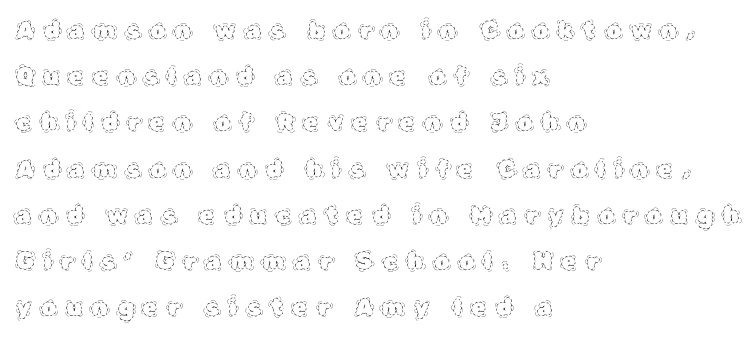
The line texture is sparse and dotted thanks to wide tracking. Nothing heavy about these letters — not bold at all. Each line starts at the same left margin while the right side varies. The space between consecutive lines is lavish. The string is rendered with underlining switched off. A roman cut, with each character standing at attention.
